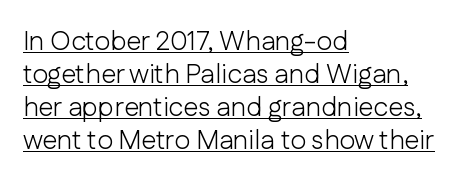
{"italic": "no", "bold": "no", "underline": "yes", "align": "left", "line_spacing_ratio": 1.22, "letter_spacing": "normal", "letter_spacing_em": 0.0, "glyph_px": 27}
